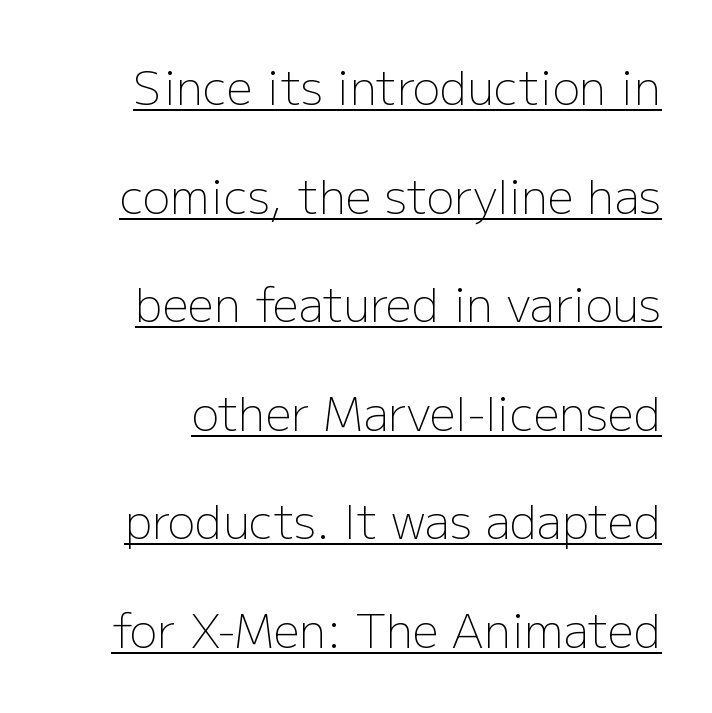
Vertical stems look standard width or narrower in stroke. Underlined type. No italicization has been applied; the sample stays upright. Between one letter and the next there's only the usual sliver of space.
